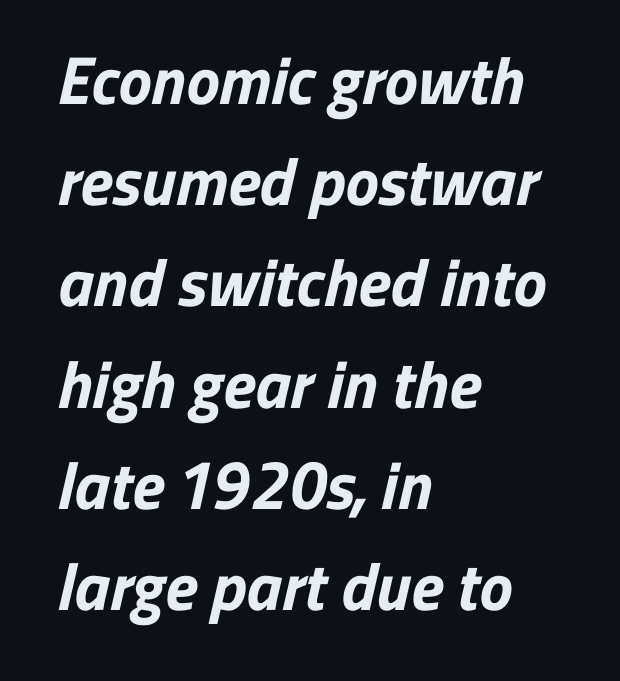
Each new line begins a customary step beneath the previous one. Character widths vary here, with narrow letters taking less room than wide ones. Letter spacing: default. Notice how the passage keeps a crisp vertical edge on the left only. As a designer I'd log this as weight 700, bold. Plain, unruled lines of type.
